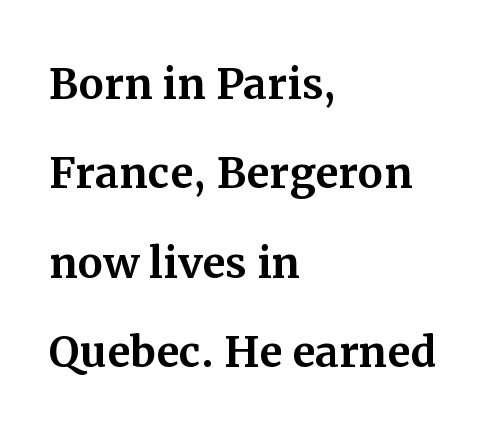
{"serif": "yes", "italic": "no", "width": "normal", "stroke_contrast": "medium", "x_height": "medium", "monospaced": "no", "underline": "no", "align": "left", "line_spacing": "normal", "line_spacing_ratio": 1.57, "letter_spacing": "normal", "letter_spacing_em": 0.0, "glyph_px": 57}
